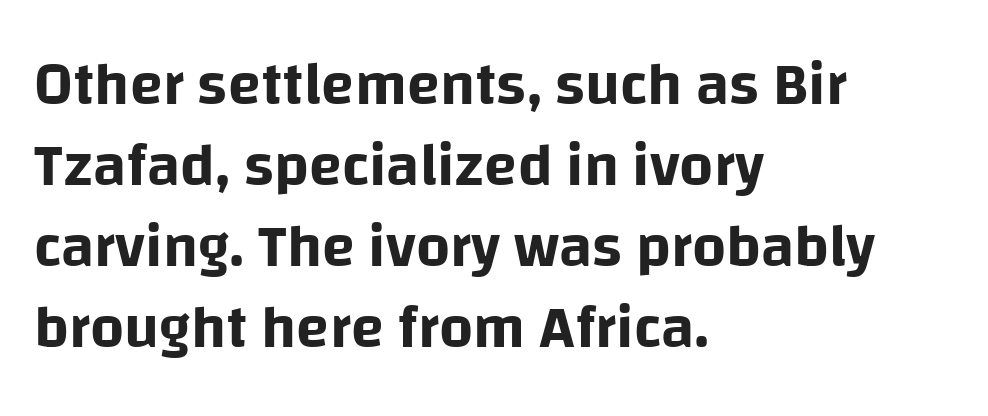
Q: Is the text italic (slanted)? A: No, it is upright.
Q: Is the typeface a serif or a sans-serif typeface? A: Sans-serif.
Q: Is the text underlined? A: No.
Q: How is the paragraph aligned? A: Left-aligned.
Q: Is the spacing between letters normal or unusually wide? A: Normal.
Q: Is the spacing between lines tight, normal or loose? A: Normal.
Q: Width (condensed, normal, or wide)? A: Normal.
Q: Stroke contrast? A: Low.
Q: x-height? A: Large.
Q: Monospaced? A: No.
